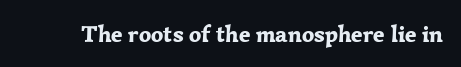
The image shows 24 px bold type, upright; set normal letter spacing, not underlined.
